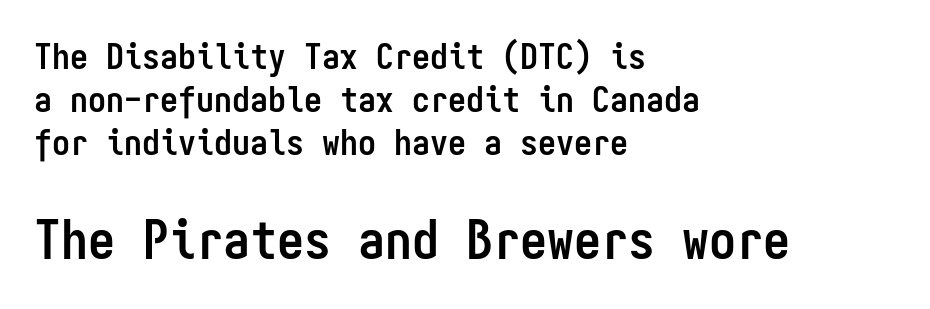
Q: Is the text bold? A: Yes.
Q: Is the text italic (slanted)? A: No, it is upright.
Q: Is the typeface a serif or a sans-serif typeface? A: Sans-serif.
Q: Is the text underlined? A: No.
Q: How is the paragraph aligned? A: Left-aligned.
Q: Is the spacing between letters normal or unusually wide? A: Normal.
Q: Which block of text is set in a larger size, the first (top) or the second (bottom)? A: The second (bottom) one.
Q: Width (condensed, normal, or wide)? A: Condensed.
Q: Stroke contrast? A: Low.
Q: x-height? A: Medium.
Q: Monospaced? A: Yes.
